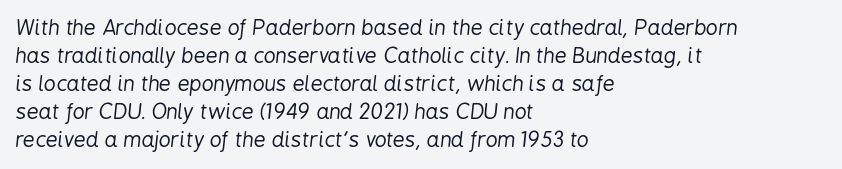
Q: Is the text bold? A: No.
Q: Is the text italic (slanted)? A: Yes, it leans right by about 6 degrees.
Q: Is the text underlined? A: No.
Q: How is the paragraph aligned? A: Left-aligned.
Q: Is the spacing between letters normal or unusually wide? A: Normal.
Q: Is the spacing between lines tight, normal or loose? A: Normal.
